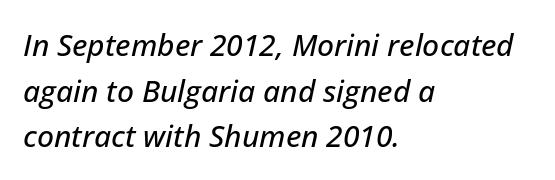
The image shows 30 px text type, italic (leaning right); set left-aligned, normal line spacing (1.52x), normal letter spacing, not underlined; low stroke contrast and a medium x-height.
